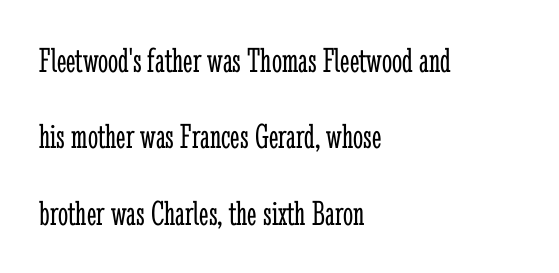
The image shows 36 px light, condensed serif type, upright; set left-aligned, loose line spacing (2.12x), normal letter spacing, not underlined; low stroke contrast and a medium x-height.
